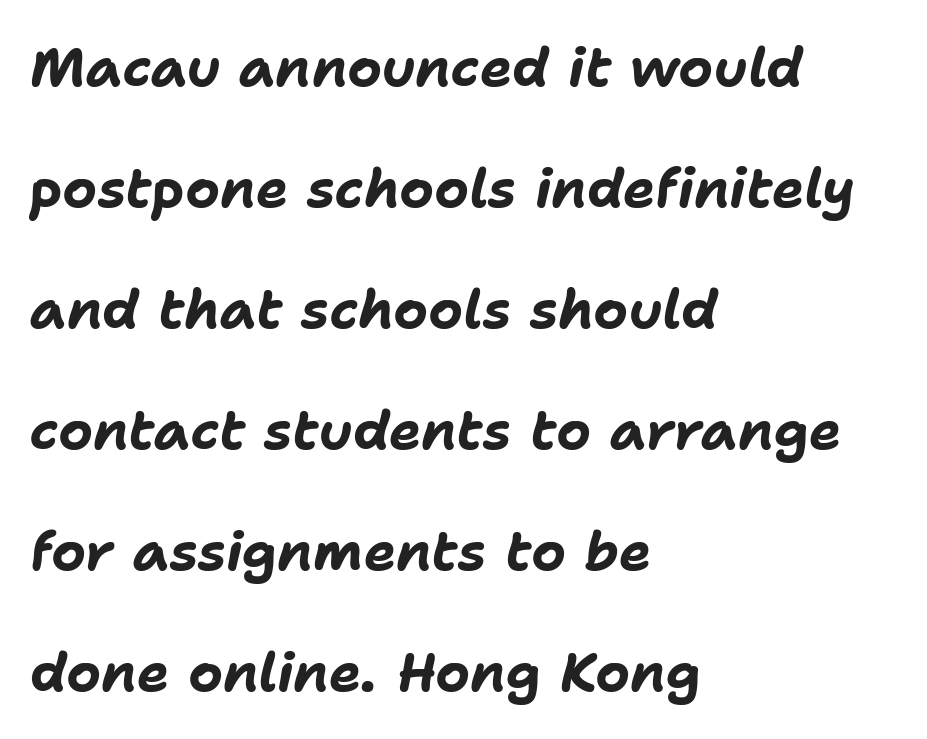
{"italic": "yes", "lean": "right", "slant_degrees": 11, "bold": "yes", "weight": "bold", "width": "normal", "stroke_contrast": "low", "x_height": "medium", "monospaced": "no", "underline": "no", "align": "left", "line_spacing": "loose", "line_spacing_ratio": 2.24, "letter_spacing": "normal", "letter_spacing_em": 0.0, "glyph_px": 54}
